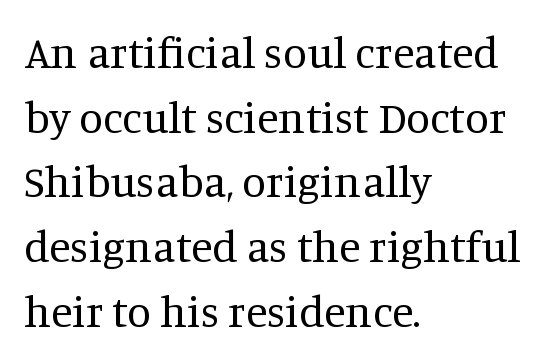
Q: Is the text bold? A: No.
Q: Is the text italic (slanted)? A: No, it is upright.
Q: Is the typeface a serif or a sans-serif typeface? A: Serif.
Q: Is the text underlined? A: No.
Q: How is the paragraph aligned? A: Left-aligned.
Q: Is the spacing between letters normal or unusually wide? A: Normal.
Q: Is the spacing between lines tight, normal or loose? A: Normal.
Q: Width (condensed, normal, or wide)? A: Normal.
Q: Stroke contrast? A: Medium.
Q: x-height? A: Large.
Q: Monospaced? A: No.
